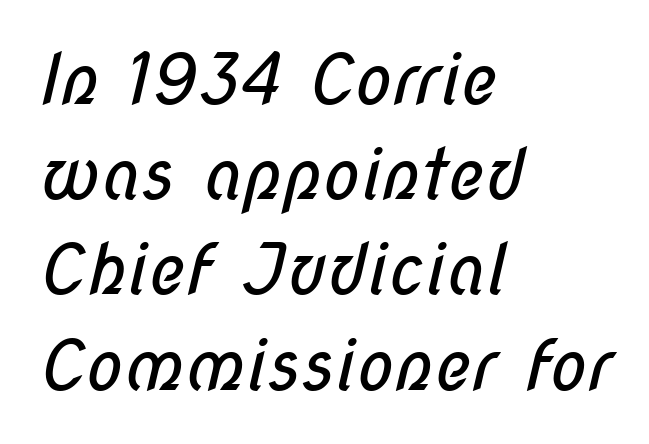
Q: Is the text bold? A: No.
Q: Is the typeface a serif or a sans-serif typeface? A: Sans-serif.
Q: Is the text underlined? A: No.
Q: How is the paragraph aligned? A: Left-aligned.
Q: Is the spacing between letters normal or unusually wide? A: Normal.
Q: Is the spacing between lines tight, normal or loose? A: Normal.
Q: Width (condensed, normal, or wide)? A: Condensed.
Q: Stroke contrast? A: Low.
Q: x-height? A: Medium.
Q: Monospaced? A: No.
